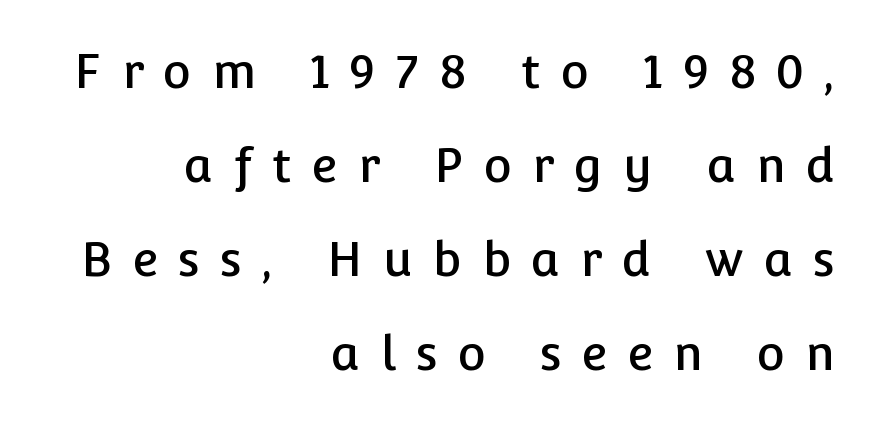
Descenders are the only things crossing below the line. Compared with typical body copy, the letter spacing here is much looser. The lines are spread far apart with generous leading. If you drew a line through each stem, it would be perfectly vertical. The face used here is a sans, in the tradition of grotesques and geometrics.
